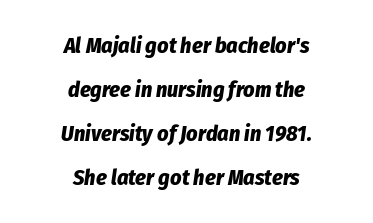
{"italic": "yes", "lean": "right", "slant_degrees": 8, "bold": "yes", "underline": "no", "align": "center", "line_spacing": "loose", "line_spacing_ratio": 2.0, "letter_spacing": "normal", "letter_spacing_em": 0.0, "glyph_px": 22}
